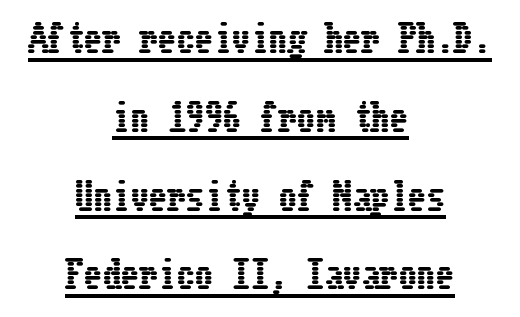
Q: Is the text italic (slanted)? A: No, it is upright.
Q: Is the text underlined? A: Yes.
Q: How is the paragraph aligned? A: Centered.
Q: Is the spacing between letters normal or unusually wide? A: Normal.
Q: Is the spacing between lines tight, normal or loose? A: Loose.
Q: Width (condensed, normal, or wide)? A: Condensed.
Q: Stroke contrast? A: Low.
Q: x-height? A: Medium.
